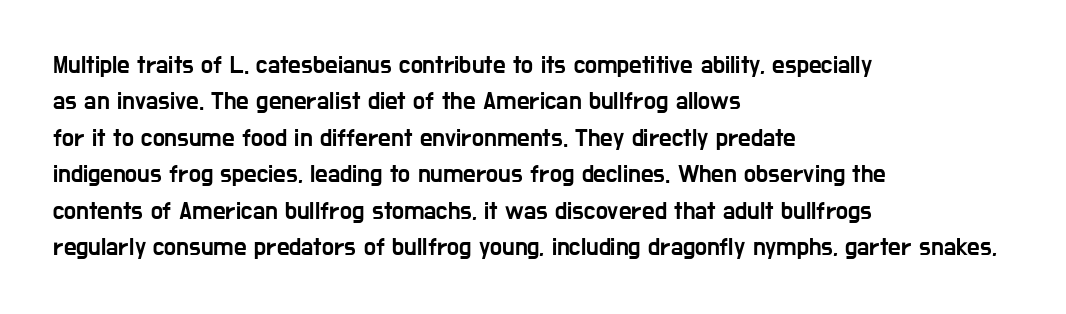
Plain, unruled lines of type. The type is set solid horizontally, with unmodified tracking. Tall strokes in this sample are plumb rather than angled. Regarding leading, the lines here are spaced in the standard way.
